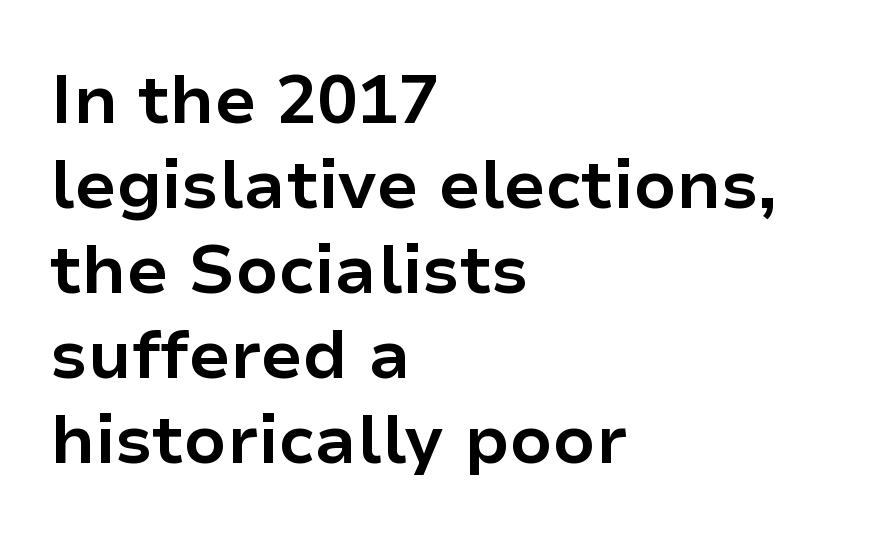
{"serif": "no", "italic": "no", "bold": "yes", "weight": "bold", "width": "normal", "stroke_contrast": "low", "x_height": "medium", "monospaced": "no", "underline": "no", "align": "left", "line_spacing": "normal", "line_spacing_ratio": 1.25, "letter_spacing": "normal", "letter_spacing_em": 0.0, "glyph_px": 68}
